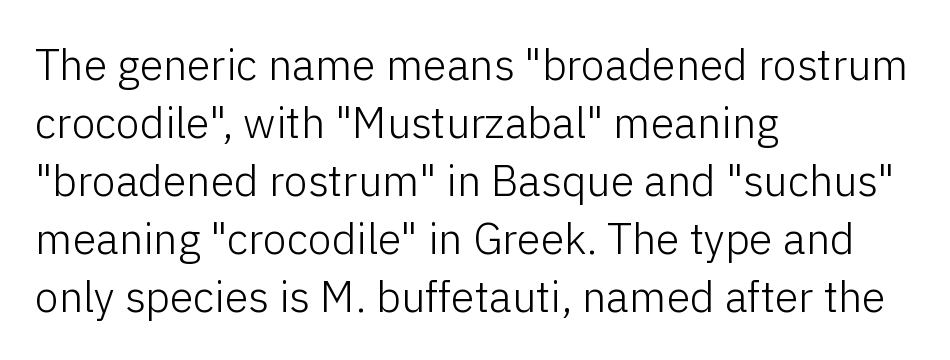
The image shows 43 px light sans-serif type, upright; set left-aligned, normal line spacing (1.35x), normal letter spacing, not underlined; low stroke contrast and a medium x-height.
